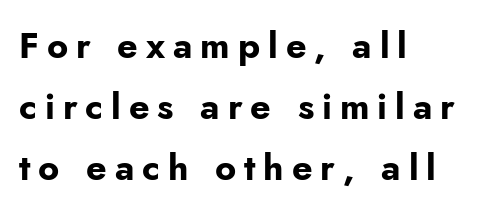
The passage shown is typeset with a sans-serif family. The space between consecutive lines is moderate. Reading down the block, your eye returns to a fixed left position each line. Style check: upright. These lines carry a lot of weight — the face is fully bold. Words appear elongated and porous because spacing is wide.
